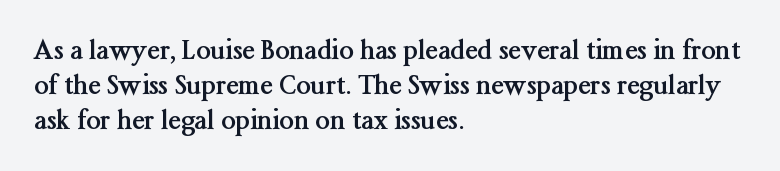
Q: Is the text bold? A: Yes.
Q: Is the text italic (slanted)? A: No, it is upright.
Q: Is the text underlined? A: No.
Q: How is the paragraph aligned? A: Left-aligned.
Q: Is the spacing between letters normal or unusually wide? A: Normal.
Q: Is the spacing between lines tight, normal or loose? A: Normal.
